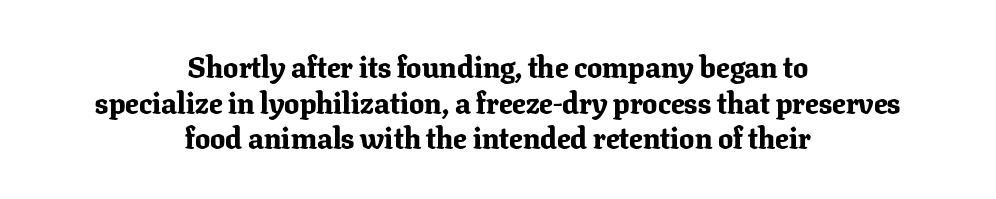
No extra tracking has been applied to these lines. Small tapered or slab feet sit at the stroke ends, so this counts as serif. The string is rendered with underlining switched off. Proportional: the letters do not fall into vertical columns. Students, this is bold: see how much ink each stroke carries. Each line is balanced around a shared central axis.
